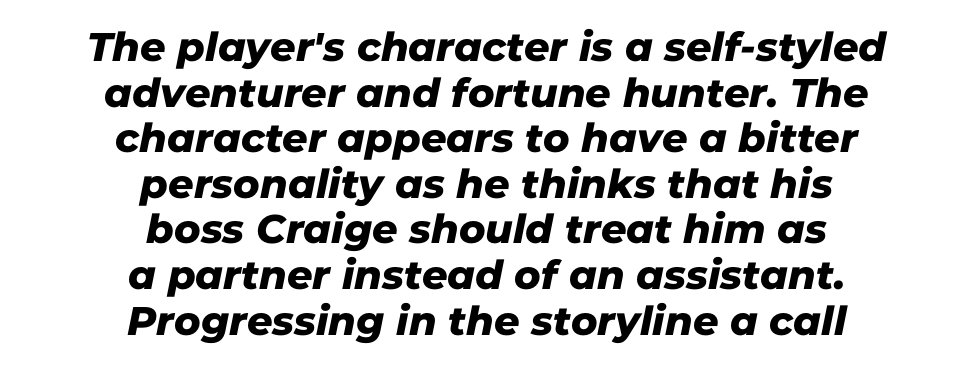
{"serif": "no", "width": "normal", "stroke_contrast": "low", "x_height": "medium", "monospaced": "no", "underline": "no", "align": "center", "line_spacing": "tight", "line_spacing_ratio": 1.14, "letter_spacing": "normal", "letter_spacing_em": 0.0, "glyph_px": 40}
